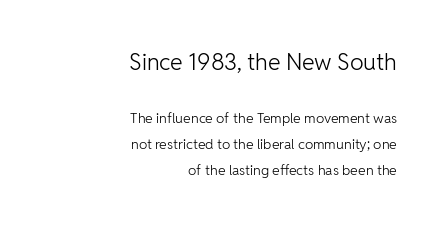
{"italic": "no", "bold": "no", "underline": "no", "align": "right", "line_spacing_ratio": 1.88, "letter_spacing": "normal", "letter_spacing_em": 0.0, "larger_block": "first", "size_ratio": 1.64, "glyph_px": 23}
